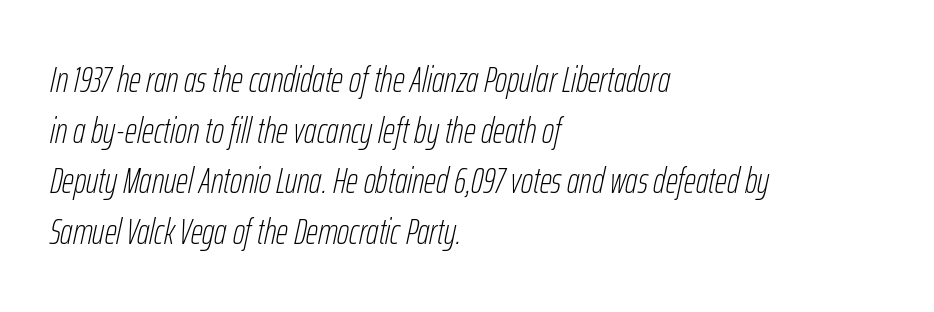
Q: Is the text bold? A: No.
Q: Is the text italic (slanted)? A: Yes, it leans right by about 12 degrees.
Q: Is the text underlined? A: No.
Q: How is the paragraph aligned? A: Left-aligned.
Q: Is the spacing between letters normal or unusually wide? A: Normal.
Q: Is the spacing between lines tight, normal or loose? A: Normal.
Q: Width (condensed, normal, or wide)? A: Condensed.
Q: Stroke contrast? A: Low.
Q: x-height? A: Medium.
Q: Monospaced? A: No.
